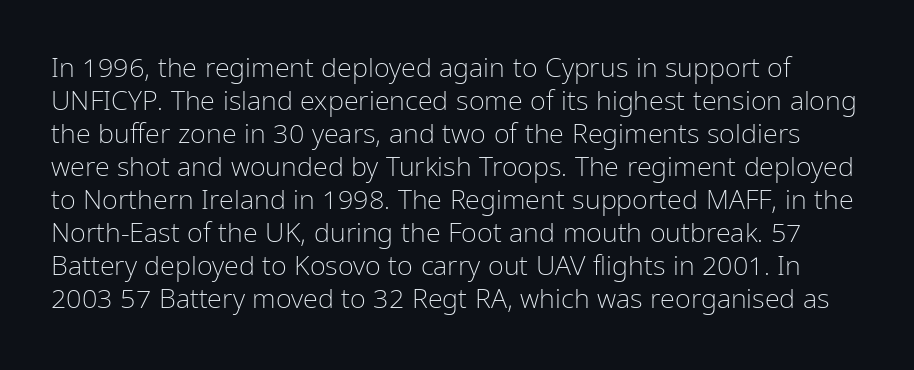
Q: Is the text bold? A: No.
Q: Is the text italic (slanted)? A: No, it is upright.
Q: Is the text underlined? A: No.
Q: Is the spacing between letters normal or unusually wide? A: Normal.
